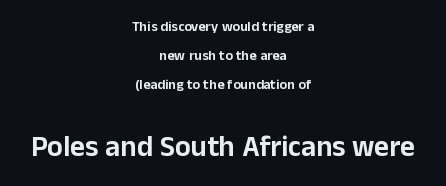
Looks like regular typesetting: each glyph gets only the width it needs. Underlining? Definitely not there. Check where the strokes stop: nothing finishes them off — pure sans. Notice how the passage keeps no hard edge, just a central spine. A roman cut, with each character standing at attention.
